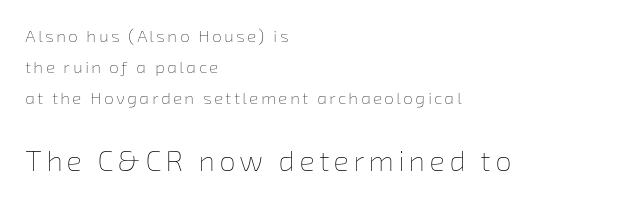
The image shows 29 px thin type; set left-aligned, line spacing 1.83x, not underlined; the second (bottom) block is 1.71x larger; low stroke contrast and a medium x-height.
